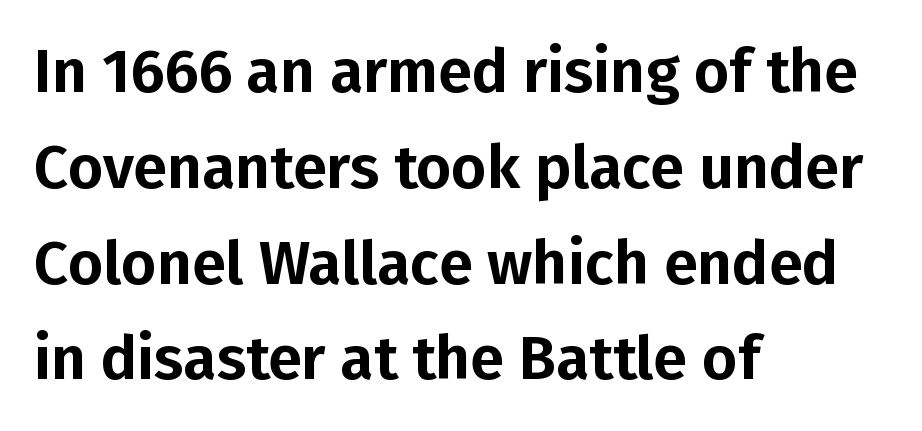
The image shows 61 px sans-serif type, upright; set left-aligned, normal line spacing (1.57x), normal letter spacing, not underlined; low stroke contrast and a medium x-height.
